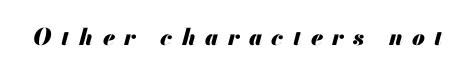
{"italic": "yes", "lean": "right", "slant_degrees": 13, "bold": "yes", "underline": "no", "letter_spacing": "wide", "letter_spacing_em": 0.41, "glyph_px": 23}
